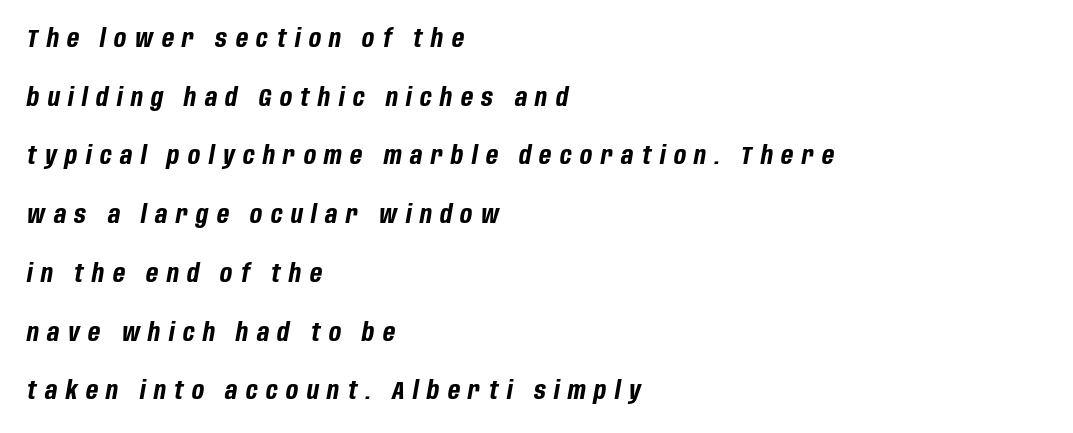
The image shows 25 px bold type, italic (leaning right); set left-aligned, loose line spacing (2.35x), unusually wide letter spacing (+0.34 em), not underlined.
